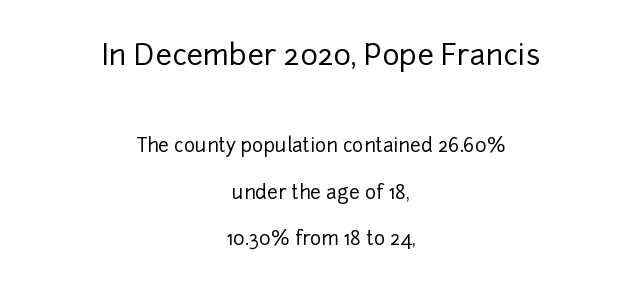
Q: Is the text italic (slanted)? A: No, it is upright.
Q: Is the typeface a serif or a sans-serif typeface? A: Sans-serif.
Q: Is the text underlined? A: No.
Q: How is the paragraph aligned? A: Centered.
Q: Is the spacing between letters normal or unusually wide? A: Normal.
Q: Is the spacing between lines tight, normal or loose? A: Loose.
Q: Which block of text is set in a larger size, the first (top) or the second (bottom)? A: The first (top) one.
Q: Width (condensed, normal, or wide)? A: Normal.
Q: Stroke contrast? A: Low.
Q: x-height? A: Medium.
Q: Monospaced? A: No.
